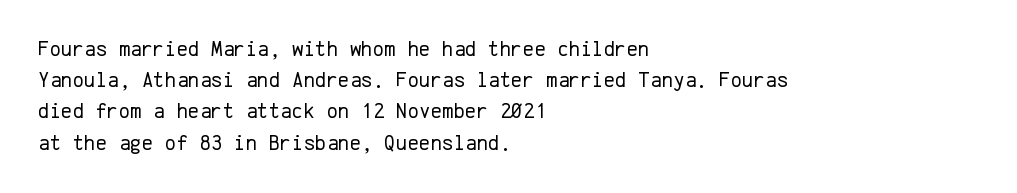
Q: Is the text bold? A: No.
Q: Is the text italic (slanted)? A: No, it is upright.
Q: Is the text underlined? A: No.
Q: How is the paragraph aligned? A: Left-aligned.
Q: Is the spacing between letters normal or unusually wide? A: Normal.
Q: Is the spacing between lines tight, normal or loose? A: Normal.
